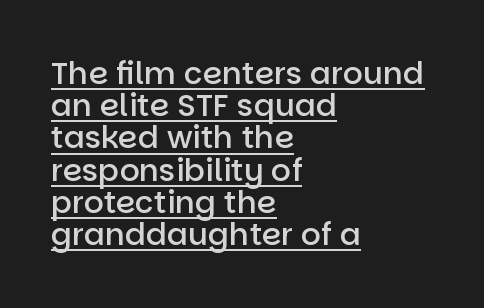
The image shows 31 px semibold sans-serif type, upright; set left-aligned, tight line spacing (1.04x), normal letter spacing, underlined; low stroke contrast and a large x-height.
